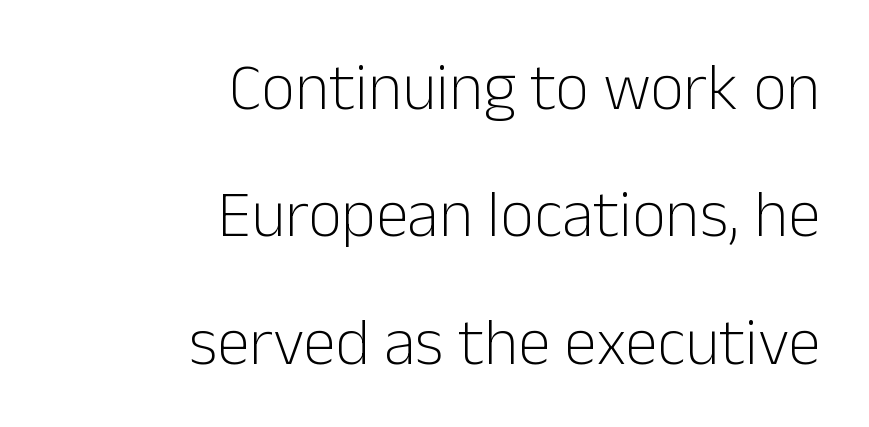
The image shows 66 px light sans-serif type, upright; set right-aligned, loose line spacing (1.93x), normal letter spacing, not underlined; low stroke contrast and a medium x-height.
